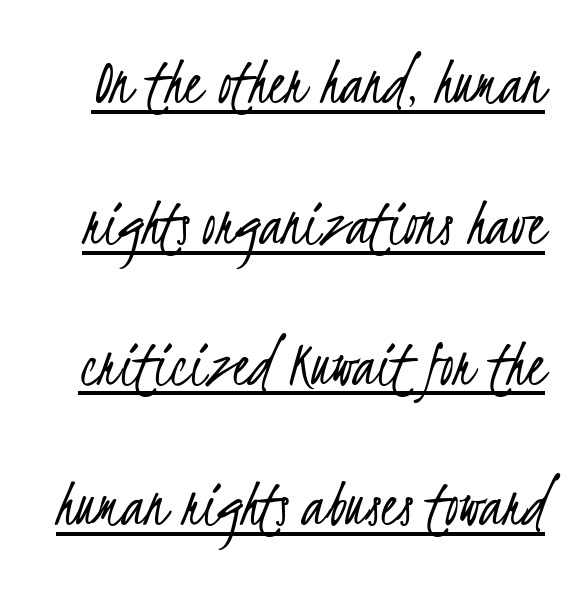
{"serif": "no", "bold": "no", "weight": "light", "width": "condensed", "stroke_contrast": "low", "x_height": "small", "monospaced": "no", "underline": "yes", "line_spacing": "loose", "line_spacing_ratio": 2.07, "letter_spacing": "normal", "letter_spacing_em": 0.0, "glyph_px": 68}
